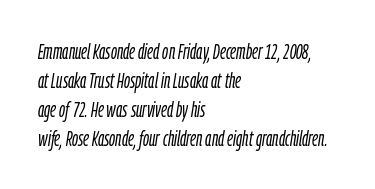
Q: Is the text bold? A: No.
Q: Is the text italic (slanted)? A: Yes, it leans right by about 9 degrees.
Q: Is the text underlined? A: No.
Q: How is the paragraph aligned? A: Left-aligned.
Q: Is the spacing between letters normal or unusually wide? A: Normal.
Q: Is the spacing between lines tight, normal or loose? A: Normal.
